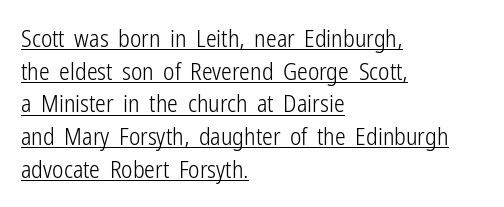
Q: Is the text bold? A: No.
Q: Is the text italic (slanted)? A: No, it is upright.
Q: Is the text underlined? A: Yes.
Q: How is the paragraph aligned? A: Left-aligned.
Q: Is the spacing between letters normal or unusually wide? A: Normal.
Q: Is the spacing between lines tight, normal or loose? A: Normal.
